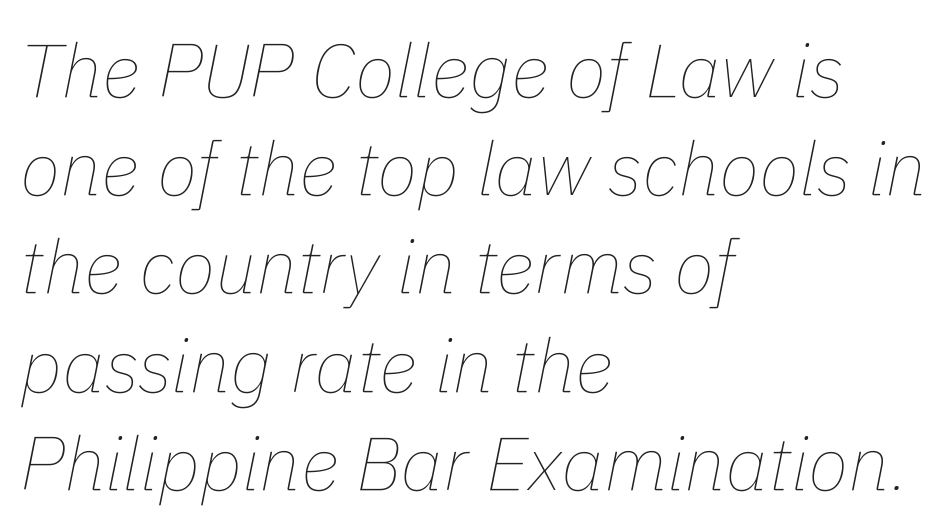
The image shows 75 px thin type, italic (leaning right); set left-aligned, normal line spacing (1.31x), normal letter spacing, not underlined; low stroke contrast and a medium x-height.
